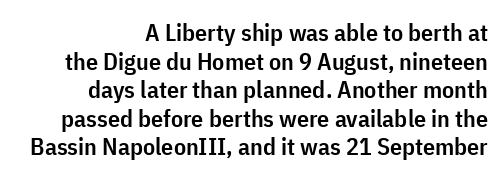
The image shows 24 px text type, upright; set right-aligned, line spacing 1.19x, normal letter spacing, not underlined.
